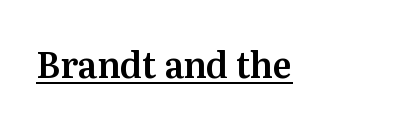
{"serif": "yes", "italic": "no", "width": "normal", "stroke_contrast": "medium", "x_height": "medium", "monospaced": "no", "underline": "yes", "letter_spacing": "normal", "letter_spacing_em": 0.0, "glyph_px": 35}
